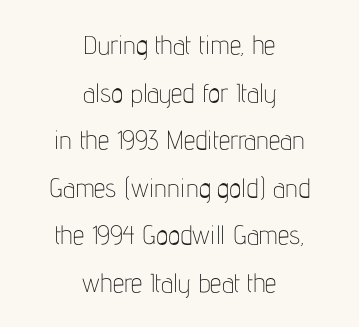
Q: Is the text bold? A: No.
Q: Is the text italic (slanted)? A: No, it is upright.
Q: Is the text underlined? A: No.
Q: How is the paragraph aligned? A: Centered.
Q: Is the spacing between letters normal or unusually wide? A: Normal.
